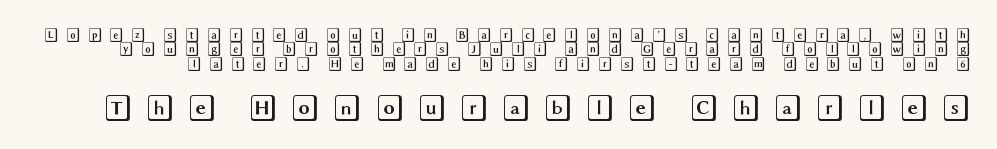
The image shows 27 px text type, upright; set tight line spacing (1.02x), unusually wide letter spacing (+0.46 em), not underlined; the second (bottom) block is 1.93x larger.
